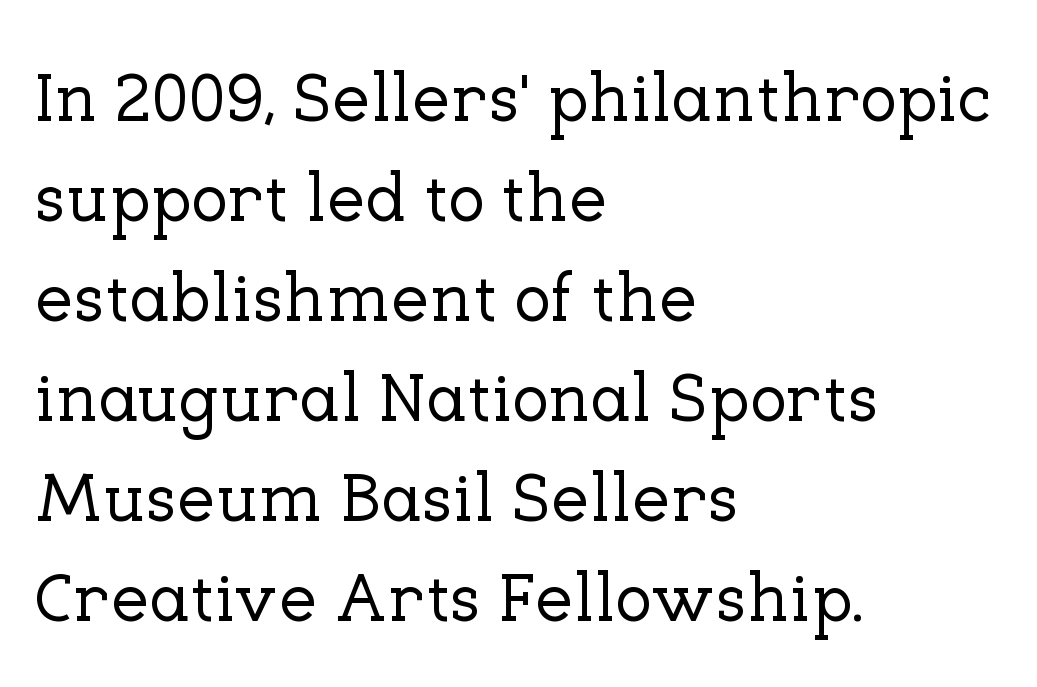
{"serif": "yes", "italic": "no", "width": "normal", "stroke_contrast": "low", "x_height": "medium", "monospaced": "no", "underline": "no", "align": "left", "line_spacing": "normal", "line_spacing_ratio": 1.45, "letter_spacing": "normal", "letter_spacing_em": 0.0, "glyph_px": 69}
